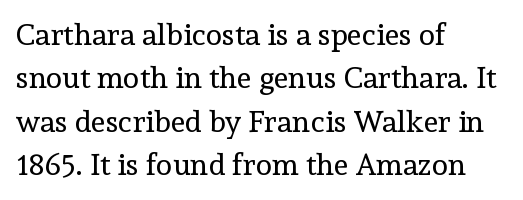
Q: Is the text bold? A: No.
Q: Is the text italic (slanted)? A: No, it is upright.
Q: Is the typeface a serif or a sans-serif typeface? A: Serif.
Q: Is the text underlined? A: No.
Q: How is the paragraph aligned? A: Left-aligned.
Q: Is the spacing between letters normal or unusually wide? A: Normal.
Q: Is the spacing between lines tight, normal or loose? A: Normal.
Q: Width (condensed, normal, or wide)? A: Normal.
Q: x-height? A: Medium.
Q: Monospaced? A: No.
